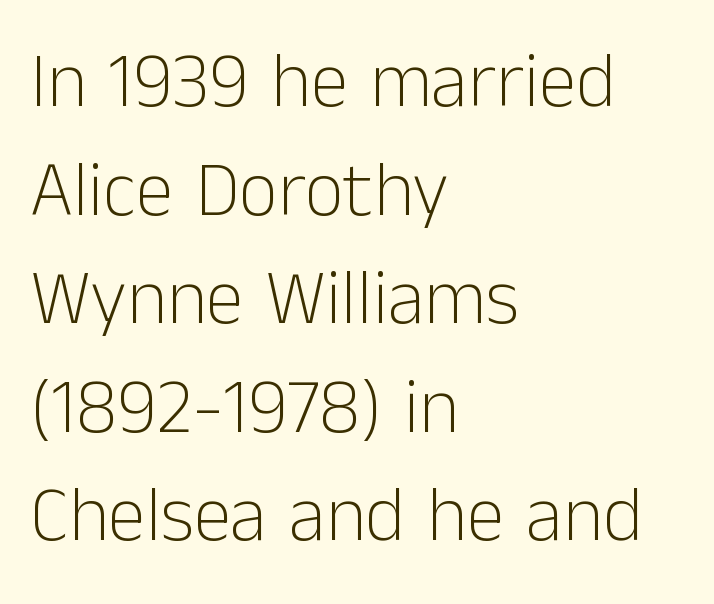
The image shows 77 px light sans-serif type, upright; set left-aligned, normal line spacing (1.41x), normal letter spacing, not underlined; low stroke contrast and a medium x-height.
